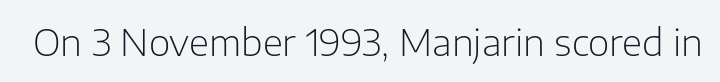
The image shows 37 px light sans-serif type, upright; set normal letter spacing, not underlined; low stroke contrast and a medium x-height.
